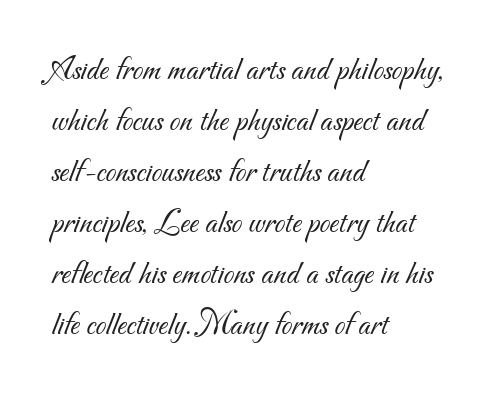
The type family on display is of the sans-serif kind. Students, observe: this is what conventionally led text looks like. The letterforms sit shoulder to shoulder at normal distance. Note the varied advance widths — an 'i' is clearly narrower than an 'm'. A classic flush-left, rag-right setting is used for this passage.
